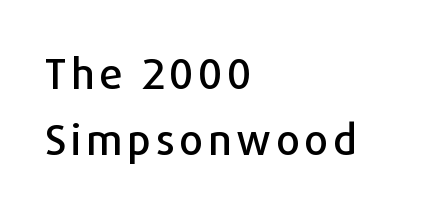
{"serif": "no", "italic": "no", "width": "normal", "stroke_contrast": "low", "x_height": "medium", "monospaced": "no", "underline": "no", "align": "left", "line_spacing": "normal", "line_spacing_ratio": 1.58, "glyph_px": 42}
